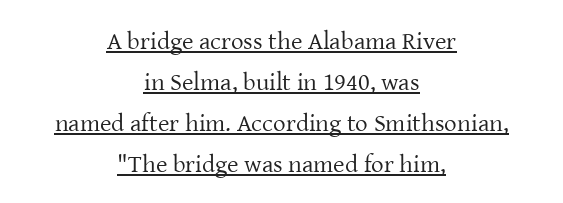
{"italic": "no", "bold": "no", "underline": "yes", "align": "center", "line_spacing": "normal", "line_spacing_ratio": 1.64, "letter_spacing": "normal", "letter_spacing_em": 0.0, "glyph_px": 25}
